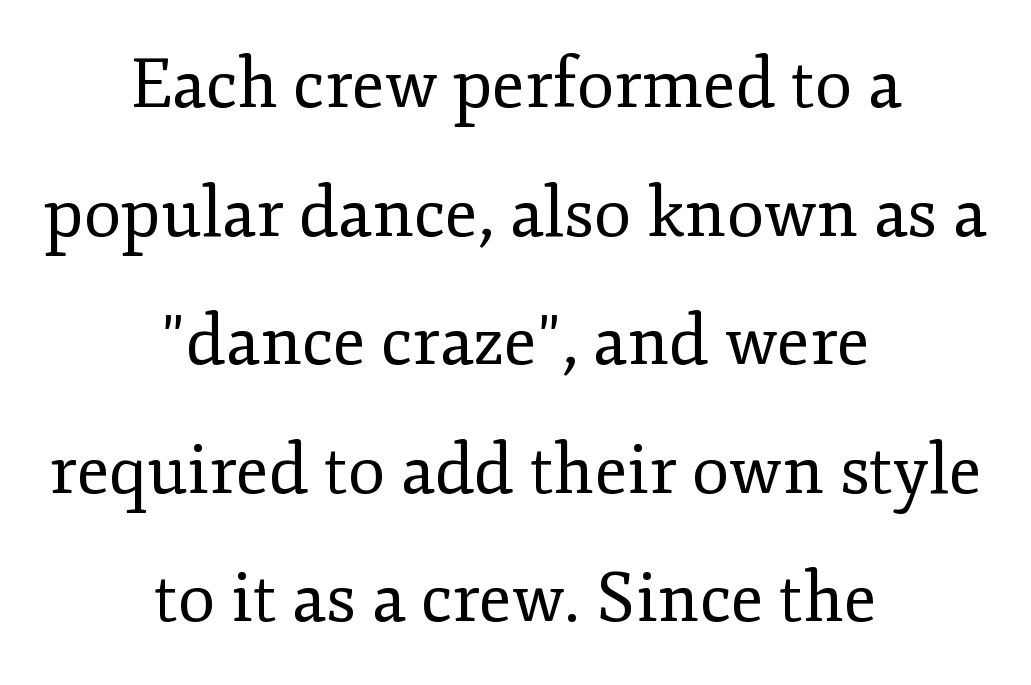
{"serif": "yes", "italic": "no", "bold": "no", "weight": "regular", "width": "normal", "stroke_contrast": "low", "x_height": "small", "monospaced": "no", "underline": "no", "align": "center", "line_spacing_ratio": 1.89, "letter_spacing": "normal", "letter_spacing_em": 0.0, "glyph_px": 68}
